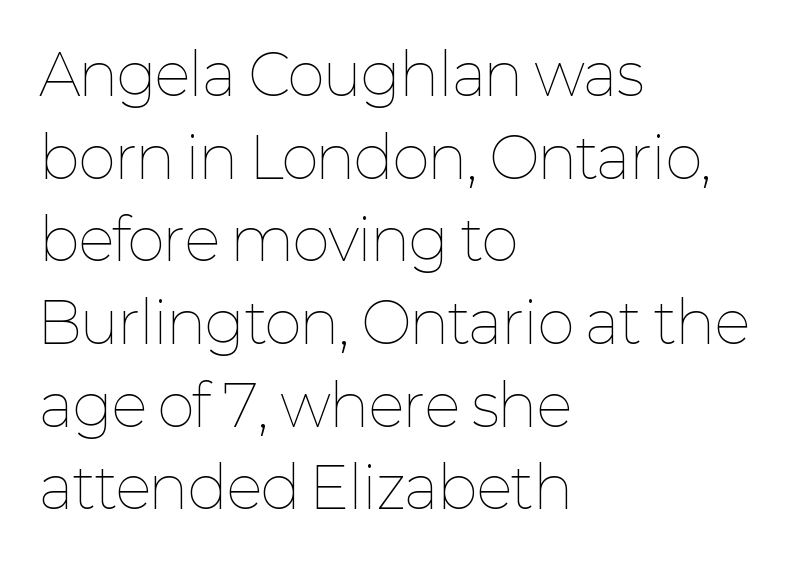
Q: Is the text bold? A: No.
Q: Is the text italic (slanted)? A: No, it is upright.
Q: Is the text underlined? A: No.
Q: How is the paragraph aligned? A: Left-aligned.
Q: Is the spacing between letters normal or unusually wide? A: Normal.
Q: Is the spacing between lines tight, normal or loose? A: Normal.
Q: Width (condensed, normal, or wide)? A: Normal.
Q: Stroke contrast? A: Low.
Q: x-height? A: Medium.
Q: Monospaced? A: No.
